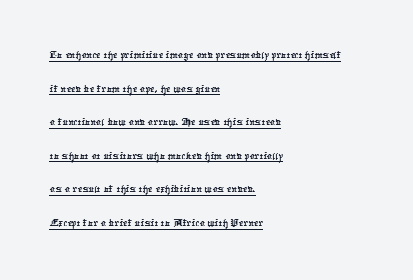
Q: Is the text underlined? A: Yes.
Q: How is the paragraph aligned? A: Left-aligned.
Q: Is the spacing between letters normal or unusually wide? A: Normal.
Q: Is the spacing between lines tight, normal or loose? A: Normal.
